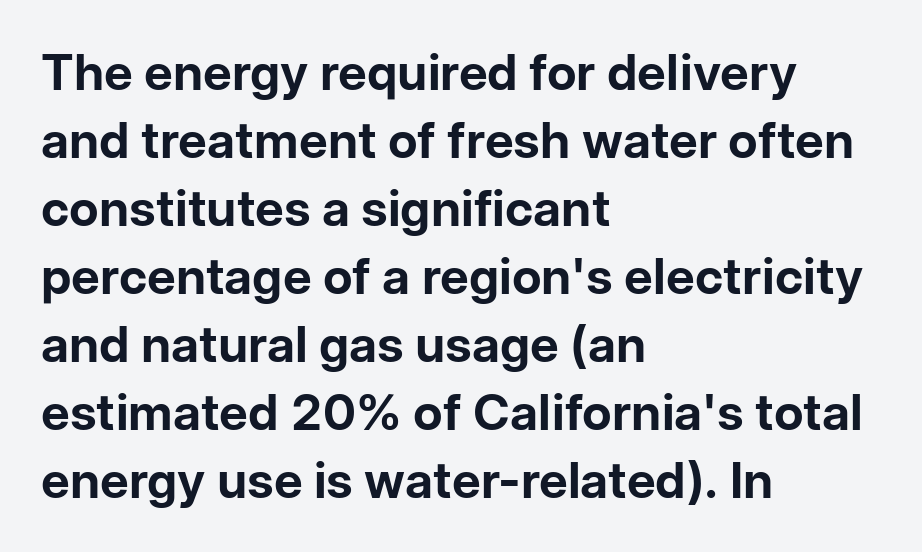
{"serif": "no", "italic": "no", "bold": "yes", "weight": "bold", "width": "normal", "stroke_contrast": "low", "x_height": "medium", "monospaced": "no", "underline": "no", "align": "left", "line_spacing": "normal", "line_spacing_ratio": 1.36, "letter_spacing": "normal", "letter_spacing_em": 0.0, "glyph_px": 50}
